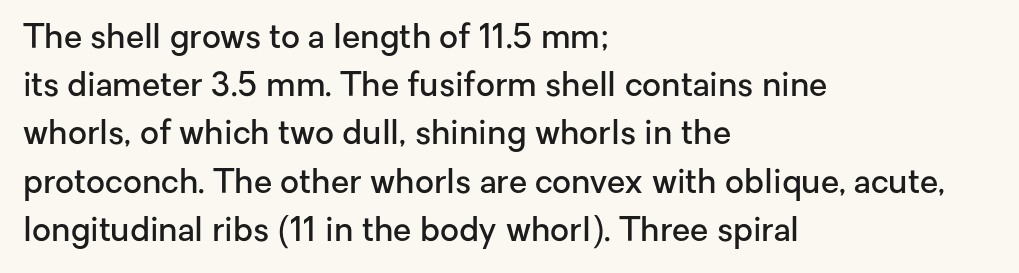
Q: Is the text bold? A: Semi-bold.
Q: Is the text italic (slanted)? A: No, it is upright.
Q: Is the typeface a serif or a sans-serif typeface? A: Sans-serif.
Q: Is the text underlined? A: No.
Q: How is the paragraph aligned? A: Left-aligned.
Q: Is the spacing between letters normal or unusually wide? A: Normal.
Q: Is the spacing between lines tight, normal or loose? A: Normal.
Q: Width (condensed, normal, or wide)? A: Normal.
Q: Stroke contrast? A: Low.
Q: x-height? A: Medium.
Q: Monospaced? A: No.
